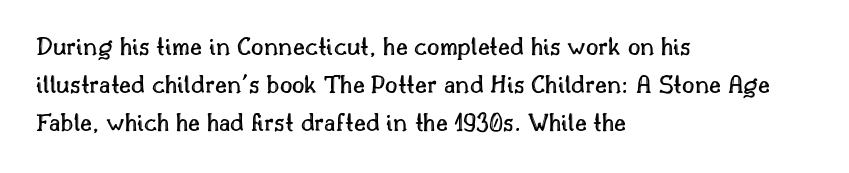
The ragged edge is on the right, which tells us the setting is flush left. Underline: absent. Does the leading feel generous? No, just average. The type is set solid horizontally, with unmodified tracking.
